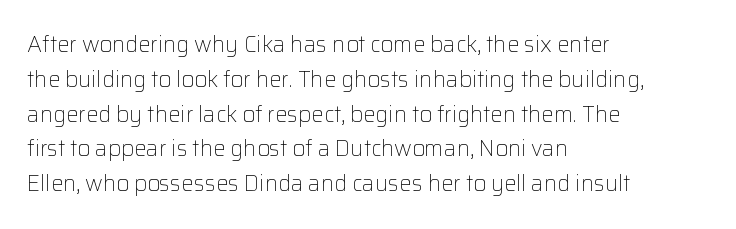
All the whitespace from short lines collects on the right. No extra tracking has been applied to these lines. Characters remain perfectly vertical along every line. The space beneath each line is pristine and unruled. Vertical stems look standard width or narrower in stroke.
